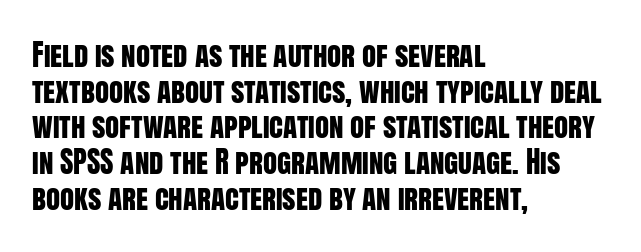
Q: Is the text italic (slanted)? A: No, it is upright.
Q: Is the typeface a serif or a sans-serif typeface? A: Sans-serif.
Q: Is the text underlined? A: No.
Q: How is the paragraph aligned? A: Left-aligned.
Q: Is the spacing between letters normal or unusually wide? A: Normal.
Q: Width (condensed, normal, or wide)? A: Condensed.
Q: Stroke contrast? A: Low.
Q: x-height? A: Large.
Q: Monospaced? A: No.
